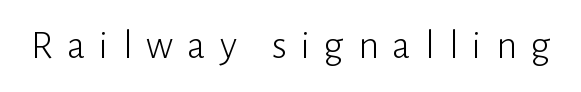
Tracking value appears strongly positive — letters spread wide. A bare baseline throughout the passage. Rendered with straight, roman letterforms. Spacing verdict: proportional, widths tailored to each character. No feet cap the strokes, marking this as sans-serif type. This reads as an unemphasized weight, regular at the heaviest.
